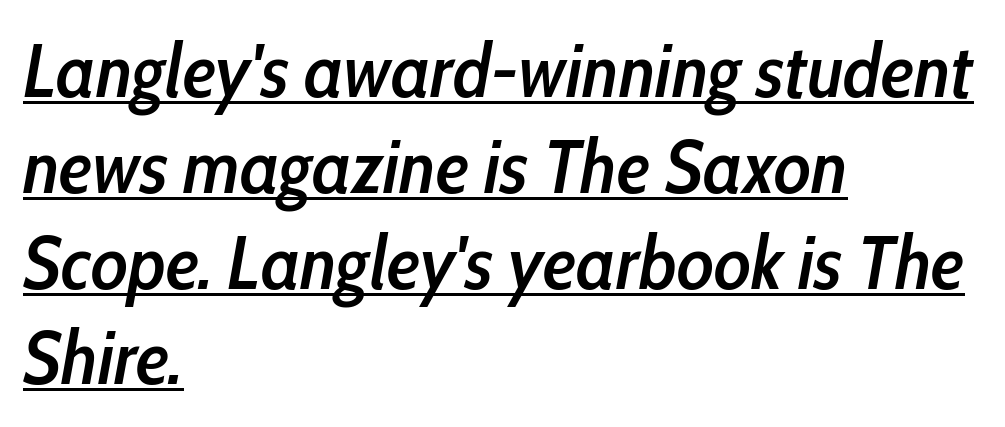
Q: Is the text bold? A: Semi-bold.
Q: Is the text italic (slanted)? A: Yes, it leans right by about 10 degrees.
Q: Is the text underlined? A: Yes.
Q: How is the paragraph aligned? A: Left-aligned.
Q: Is the spacing between letters normal or unusually wide? A: Normal.
Q: Is the spacing between lines tight, normal or loose? A: Normal.
Q: Width (condensed, normal, or wide)? A: Condensed.
Q: Stroke contrast? A: Low.
Q: x-height? A: Medium.
Q: Monospaced? A: No.
